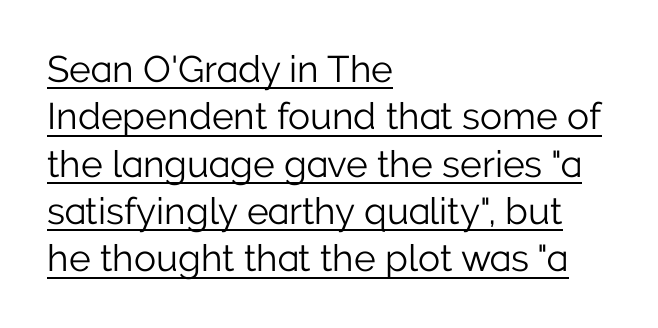
Q: Is the text bold? A: No.
Q: Is the text italic (slanted)? A: No, it is upright.
Q: Is the typeface a serif or a sans-serif typeface? A: Sans-serif.
Q: Is the text underlined? A: Yes.
Q: How is the paragraph aligned? A: Left-aligned.
Q: Is the spacing between letters normal or unusually wide? A: Normal.
Q: Is the spacing between lines tight, normal or loose? A: Normal.
Q: Width (condensed, normal, or wide)? A: Normal.
Q: Stroke contrast? A: Low.
Q: x-height? A: Medium.
Q: Monospaced? A: No.
